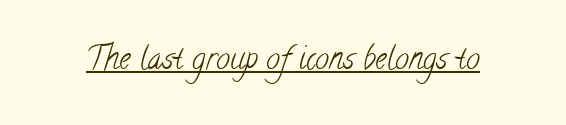
The image shows 31 px light, condensed serif type; set normal letter spacing, underlined; low stroke contrast and a small x-height.
